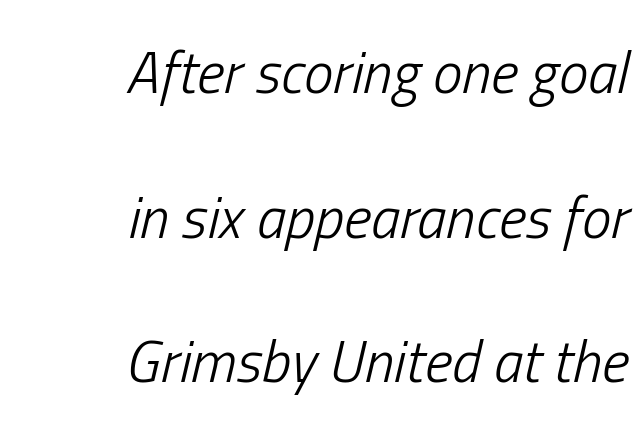
{"italic": "yes", "lean": "right", "slant_degrees": 13, "bold": "no", "weight": "light", "width": "condensed", "stroke_contrast": "low", "x_height": "medium", "monospaced": "no", "underline": "no", "align": "right", "line_spacing": "loose", "line_spacing_ratio": 2.45, "letter_spacing": "normal", "letter_spacing_em": 0.0, "glyph_px": 59}
